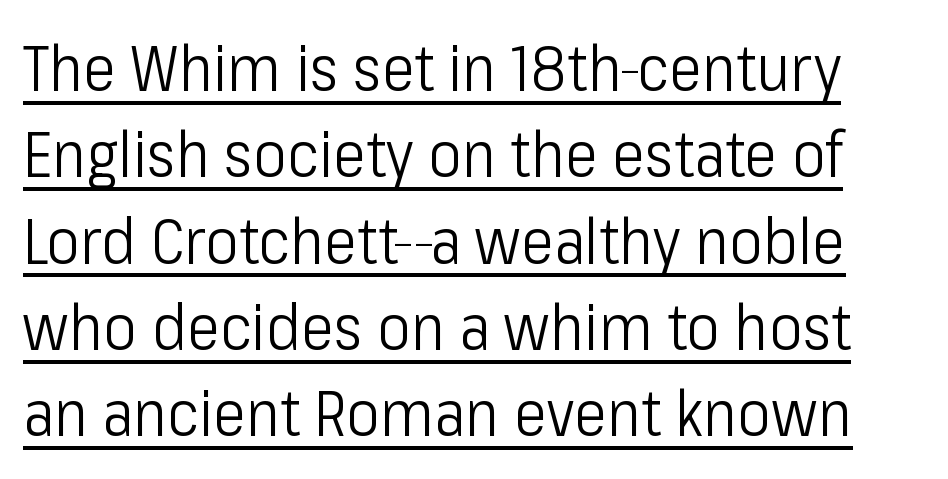
{"serif": "no", "italic": "no", "bold": "no", "weight": "light", "width": "condensed", "stroke_contrast": "low", "x_height": "medium", "monospaced": "no", "underline": "yes", "line_spacing": "normal", "line_spacing_ratio": 1.37, "letter_spacing": "normal", "letter_spacing_em": 0.0, "glyph_px": 63}
